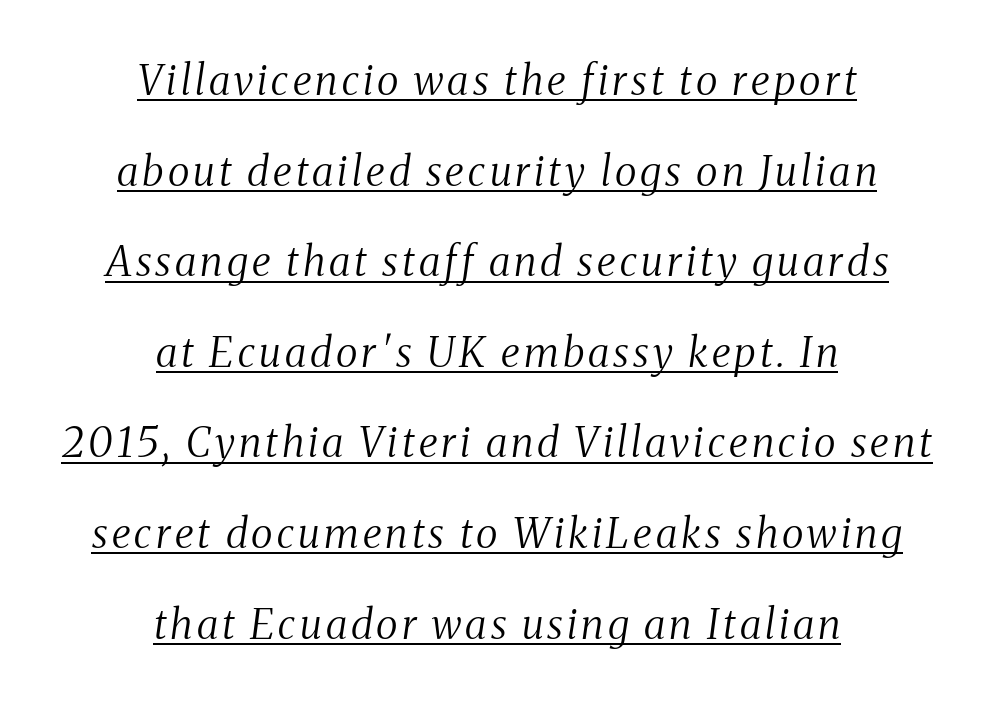
Q: Is the text bold? A: No.
Q: Is the text italic (slanted)? A: Yes, it leans right by about 8 degrees.
Q: Is the typeface a serif or a sans-serif typeface? A: Serif.
Q: Is the text underlined? A: Yes.
Q: How is the paragraph aligned? A: Centered.
Q: Is the spacing between lines tight, normal or loose? A: Loose.
Q: Width (condensed, normal, or wide)? A: Condensed.
Q: Stroke contrast? A: Medium.
Q: x-height? A: Medium.
Q: Monospaced? A: No.
